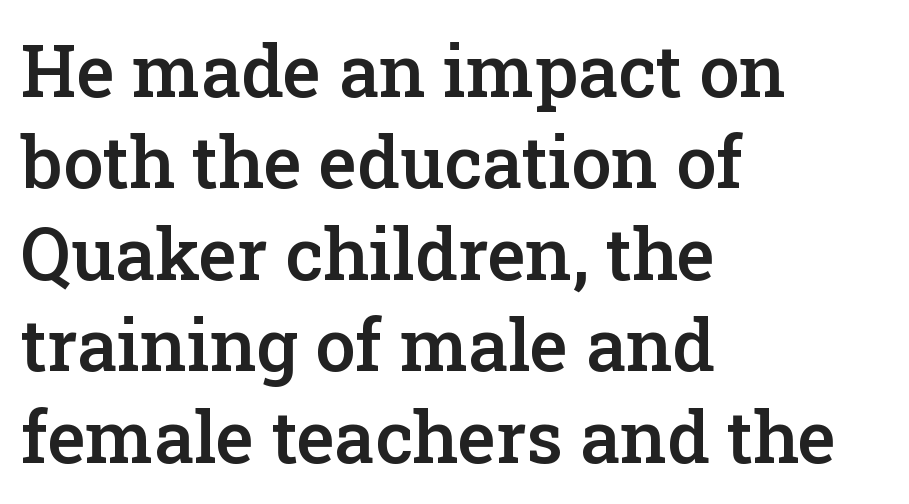
{"serif": "yes", "italic": "no", "bold": "semi", "weight": "semibold", "width": "normal", "stroke_contrast": "low", "x_height": "medium", "monospaced": "no", "underline": "no", "align": "left", "line_spacing": "normal", "line_spacing_ratio": 1.27, "letter_spacing": "normal", "letter_spacing_em": 0.0, "glyph_px": 72}
